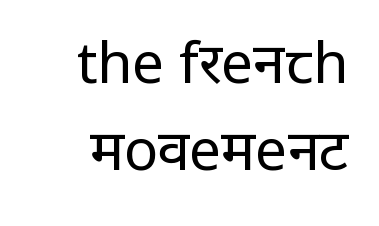
The image shows 57 px regular-weight sans-serif type, upright; set normal line spacing (1.53x), normal letter spacing, not underlined; low stroke contrast and a medium x-height.
